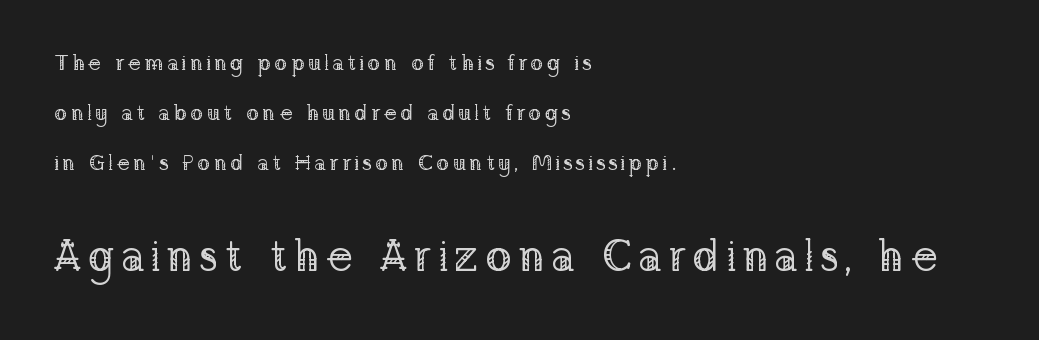
Is the lower block the larger one? Yes — the lower block carries the bigger type. Interline gaps are noticeably wide in this sample. Type without underlining. I'd call this a serif setting — the letters wear small feet. Is there any slant? The stems are plumb. Teacher's note: observe the even left margin — that is flush-left alignment.
